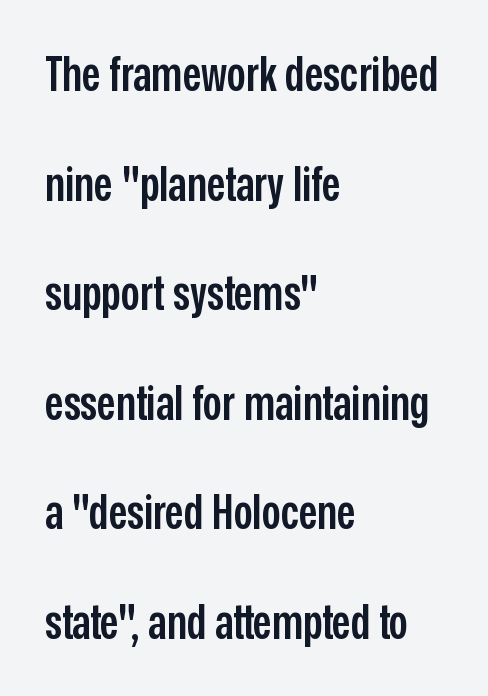
Q: Is the text bold? A: Semi-bold.
Q: Is the text italic (slanted)? A: No, it is upright.
Q: Is the typeface a serif or a sans-serif typeface? A: Sans-serif.
Q: Is the text underlined? A: No.
Q: How is the paragraph aligned? A: Left-aligned.
Q: Is the spacing between letters normal or unusually wide? A: Normal.
Q: Is the spacing between lines tight, normal or loose? A: Loose.
Q: Width (condensed, normal, or wide)? A: Condensed.
Q: Stroke contrast? A: Low.
Q: x-height? A: Medium.
Q: Monospaced? A: No.
